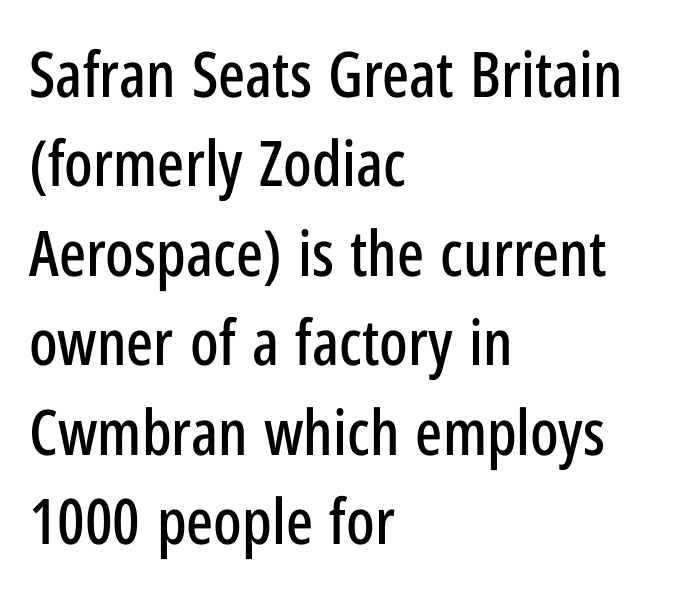
{"serif": "no", "italic": "no", "width": "condensed", "stroke_contrast": "low", "x_height": "medium", "monospaced": "no", "underline": "no", "align": "left", "line_spacing": "normal", "line_spacing_ratio": 1.42, "letter_spacing": "normal", "letter_spacing_em": 0.0, "glyph_px": 63}
